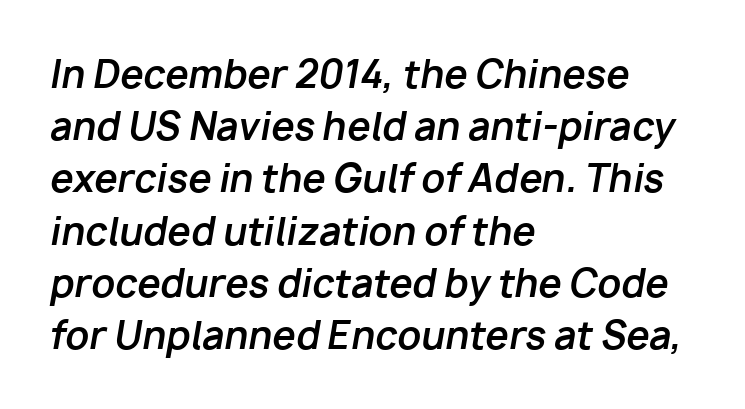
Q: Is the text bold? A: Yes.
Q: Is the text italic (slanted)? A: Yes, it leans right by about 10 degrees.
Q: Is the text underlined? A: No.
Q: How is the paragraph aligned? A: Left-aligned.
Q: Is the spacing between letters normal or unusually wide? A: Normal.
Q: Is the spacing between lines tight, normal or loose? A: Normal.
Q: Width (condensed, normal, or wide)? A: Normal.
Q: Stroke contrast? A: Low.
Q: x-height? A: Medium.
Q: Monospaced? A: No.
